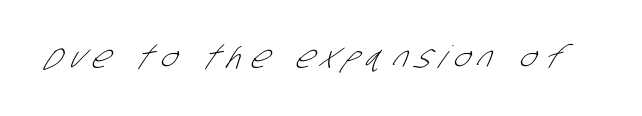
Q: Is the text bold? A: No.
Q: Is the typeface a serif or a sans-serif typeface? A: Sans-serif.
Q: Is the text underlined? A: No.
Q: Is the spacing between letters normal or unusually wide? A: Unusually wide.
Q: Width (condensed, normal, or wide)? A: Condensed.
Q: Stroke contrast? A: Low.
Q: x-height? A: Large.
Q: Monospaced? A: No.
